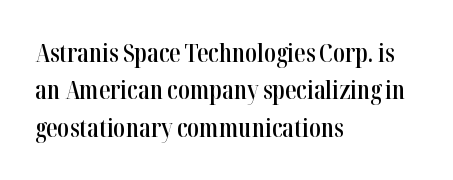
The image shows 25 px text type, upright; set left-aligned, normal line spacing (1.5x), normal letter spacing, not underlined.
